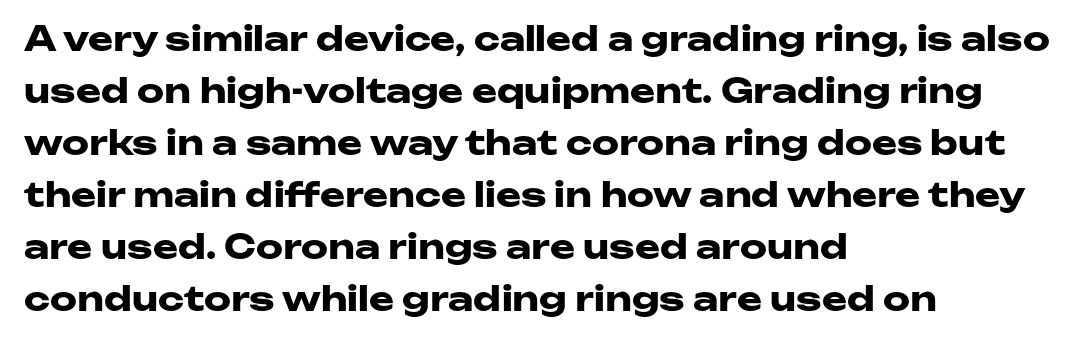
Q: Is the text bold? A: Yes.
Q: Is the text italic (slanted)? A: No, it is upright.
Q: Is the typeface a serif or a sans-serif typeface? A: Sans-serif.
Q: Is the text underlined? A: No.
Q: How is the paragraph aligned? A: Left-aligned.
Q: Is the spacing between letters normal or unusually wide? A: Normal.
Q: Is the spacing between lines tight, normal or loose? A: Normal.
Q: Width (condensed, normal, or wide)? A: Wide.
Q: Stroke contrast? A: Low.
Q: x-height? A: Medium.
Q: Monospaced? A: No.
